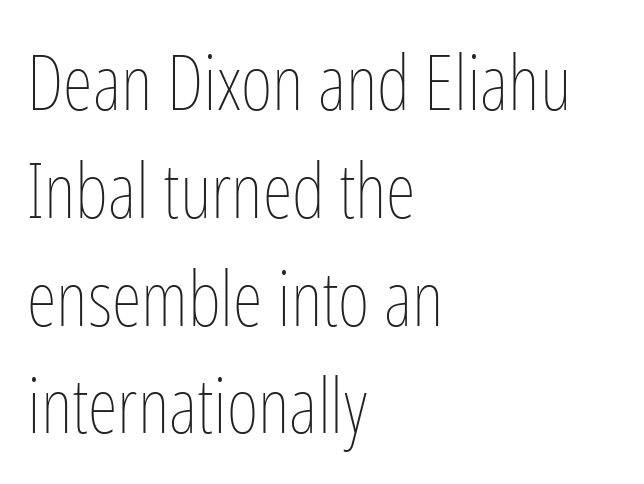
{"italic": "no", "bold": "no", "weight": "thin", "width": "condensed", "stroke_contrast": "low", "x_height": "medium", "monospaced": "no", "underline": "no", "align": "left", "line_spacing": "normal", "line_spacing_ratio": 1.4, "letter_spacing": "normal", "letter_spacing_em": 0.0, "glyph_px": 77}
